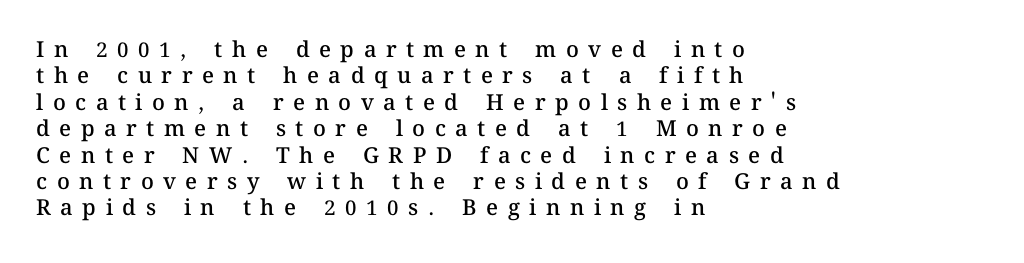
Q: Is the text bold? A: Semi-bold.
Q: Is the text italic (slanted)? A: No, it is upright.
Q: Is the text underlined? A: No.
Q: How is the paragraph aligned? A: Left-aligned.
Q: Is the spacing between letters normal or unusually wide? A: Unusually wide.
